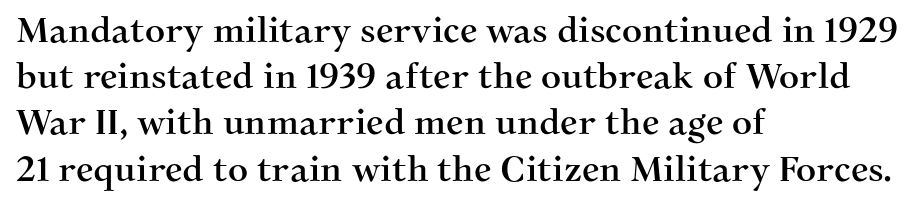
Regular leading. A typesetter would label this face a serif. Character widths vary here, with narrow letters taking less room than wide ones. Look at the tracking — it's just the regular setting, nothing added. Leftover space on each line is placed entirely after the last word.
